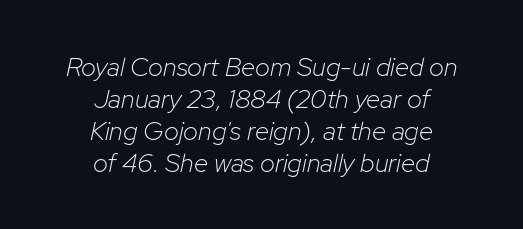
{"italic": "yes", "lean": "right", "slant_degrees": 12, "bold": "no", "underline": "no", "align": "center", "line_spacing_ratio": 1.23, "letter_spacing": "normal", "letter_spacing_em": 0.0, "glyph_px": 26}
